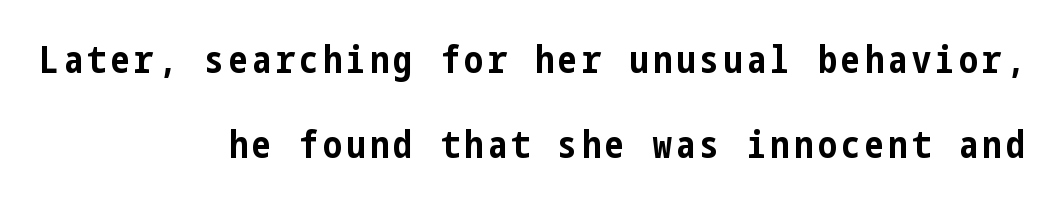
Ascenders rise straight up at ninety degrees. Look at the stroke-to-counter ratio: heavy, a bold. Observe the absence of serifs on each vertical stroke in this sample. Leading: increased.
